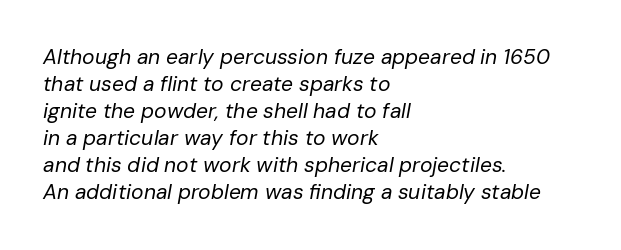
{"italic": "yes", "lean": "right", "slant_degrees": 10, "bold": "no", "underline": "no", "align": "left", "line_spacing": "normal", "line_spacing_ratio": 1.29, "letter_spacing": "normal", "letter_spacing_em": 0.0, "glyph_px": 21}
